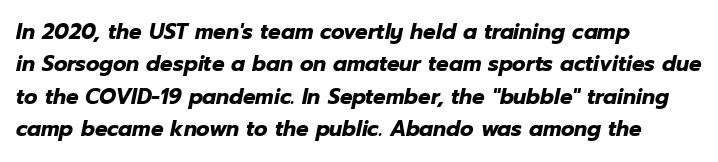
The image shows 21 px bold type, italic (leaning right); set left-aligned, normal line spacing (1.54x), normal letter spacing, not underlined.
